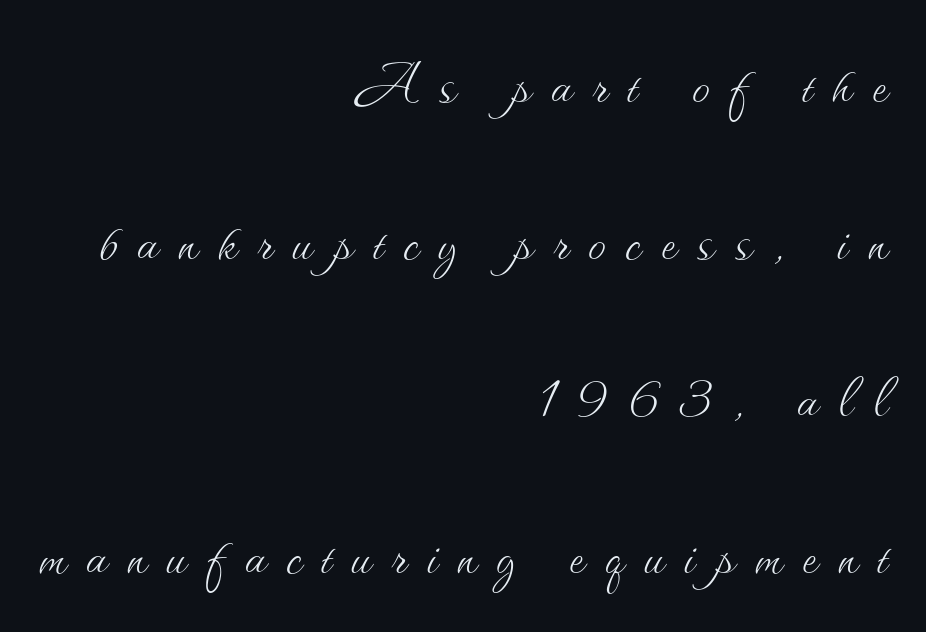
The image shows 72 px thin type; set right-aligned, loose line spacing (2.18x), unusually wide letter spacing (+0.28 em), not underlined; medium stroke contrast and a small x-height.
